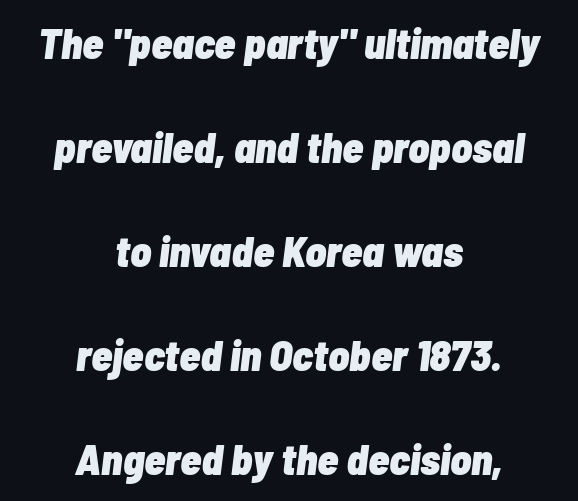
A great deal of white space separates one row of letters from the next. The lettering tilts uniformly, giving the passage an italic look. Tracking value appears to be zero — textbook default spacing. Spacing verdict: proportional, widths tailored to each character. Plain, unruled lines of type. The rag falls on both sides of this text block equally.
